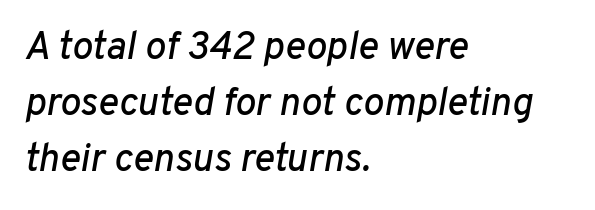
The image shows 39 px text type, italic (leaning right); set left-aligned, normal line spacing (1.43x), normal letter spacing, not underlined; low stroke contrast and a medium x-height.
